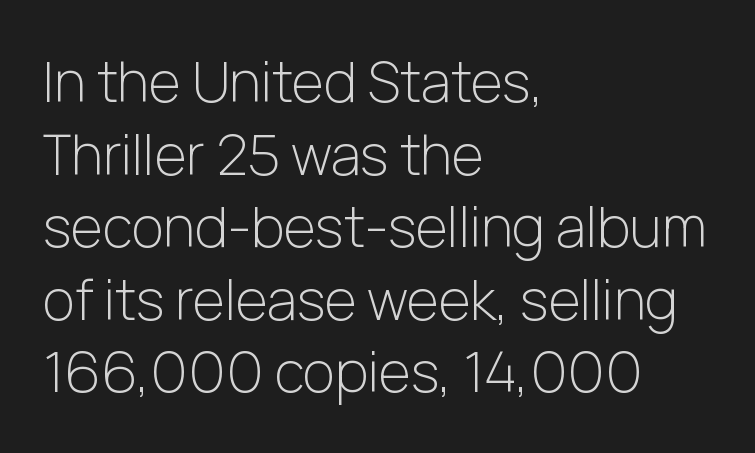
The image shows 55 px light sans-serif type, upright; set left-aligned, normal line spacing (1.32x), normal letter spacing, not underlined; low stroke contrast and a medium x-height.
